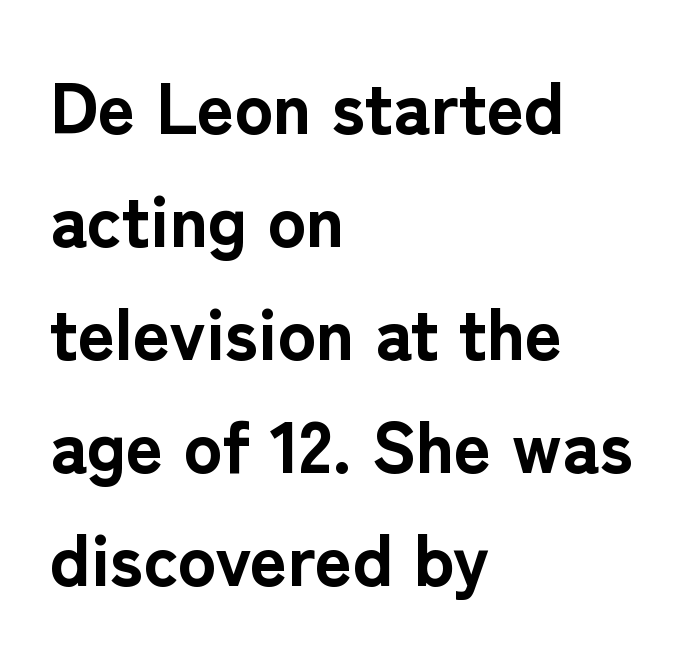
{"serif": "no", "italic": "no", "bold": "yes", "weight": "bold", "width": "normal", "stroke_contrast": "low", "x_height": "medium", "monospaced": "no", "underline": "no", "align": "left", "line_spacing": "normal", "line_spacing_ratio": 1.57, "letter_spacing": "normal", "letter_spacing_em": 0.0, "glyph_px": 72}
